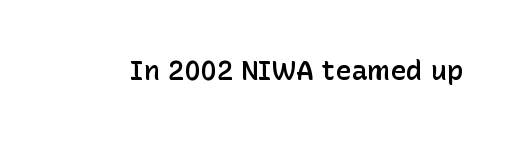
The image shows 27 px text type, upright; set normal letter spacing, not underlined.
